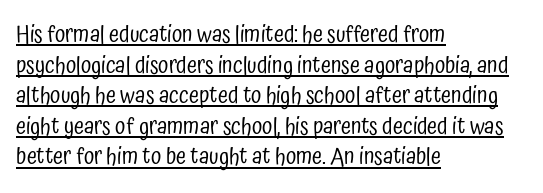
The image shows 23 px text type, upright; set left-aligned, normal line spacing (1.33x), normal letter spacing, underlined.
